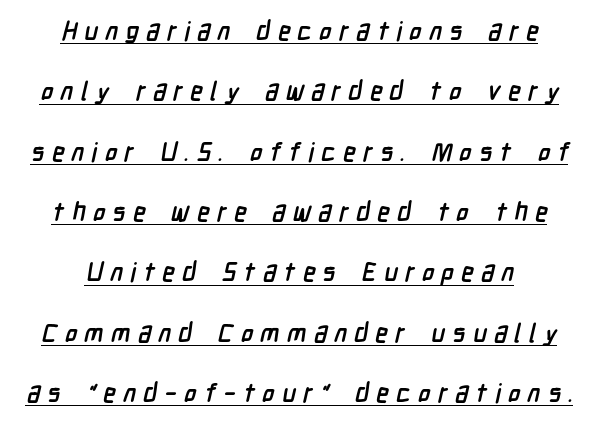
Students, this is bold: see how much ink each stroke carries. The letters are spread apart with noticeably loose tracking. The paragraph has two soft edges and a firm central axis. The rendering uses a large line-height, opening up the rows. Underline: present.
